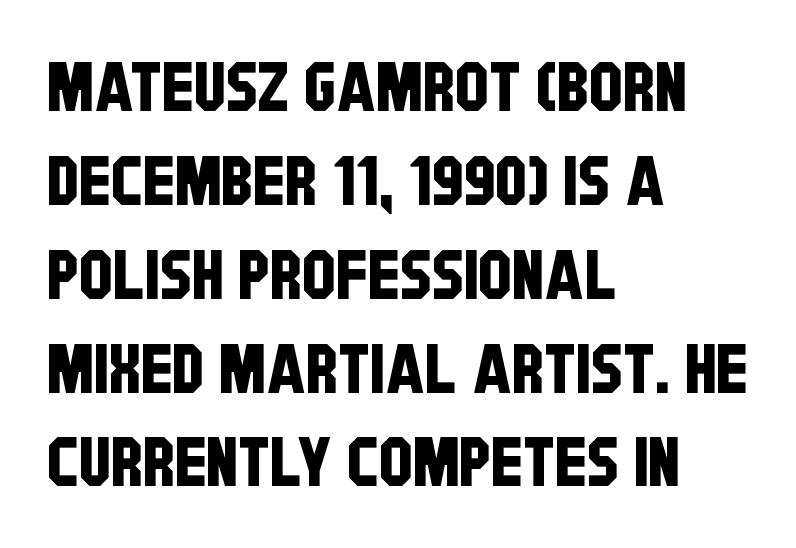
{"serif": "no", "width": "condensed", "stroke_contrast": "low", "x_height": "large", "monospaced": "no", "underline": "no", "align": "left", "line_spacing": "normal", "line_spacing_ratio": 1.38, "letter_spacing": "normal", "letter_spacing_em": 0.0, "glyph_px": 68}
